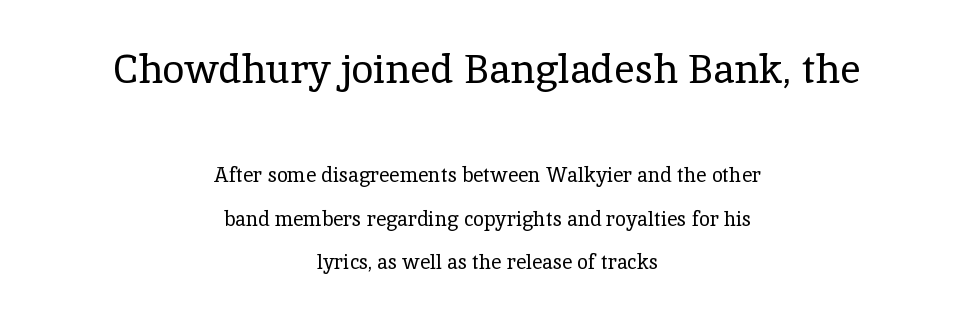
{"serif": "yes", "italic": "no", "bold": "no", "weight": "regular", "width": "normal", "x_height": "medium", "monospaced": "no", "underline": "no", "align": "center", "line_spacing": "loose", "line_spacing_ratio": 2.18, "letter_spacing": "normal", "letter_spacing_em": 0.0, "larger_block": "first", "size_ratio": 2.0, "glyph_px": 40}
